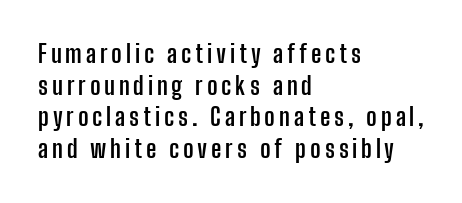
The compositor pushed each line to the left boundary. Quick note: interline space is typical. Is the type bold? Yes — the strokes are clearly thick and heavy. Does the lettering tilt? It doesn't — this is upright.
